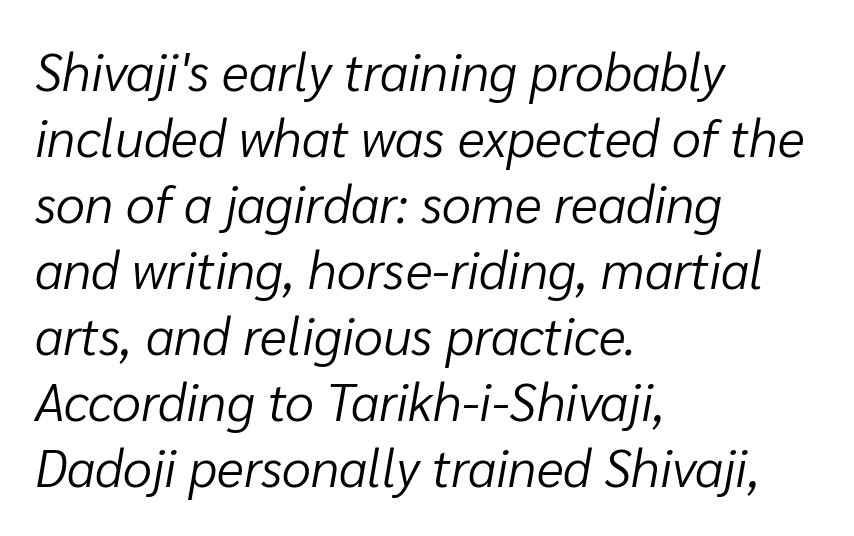
{"italic": "yes", "lean": "right", "slant_degrees": 10, "bold": "no", "weight": "light", "width": "normal", "stroke_contrast": "low", "x_height": "medium", "monospaced": "no", "underline": "no", "align": "left", "line_spacing": "normal", "line_spacing_ratio": 1.27, "letter_spacing": "normal", "letter_spacing_em": 0.0, "glyph_px": 52}
